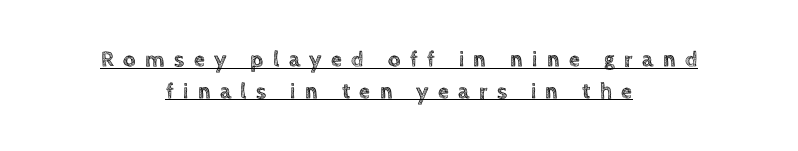
The image shows 22 px text type, upright; set centered, normal line spacing (1.44x), unusually wide letter spacing (+0.43 em), underlined.
